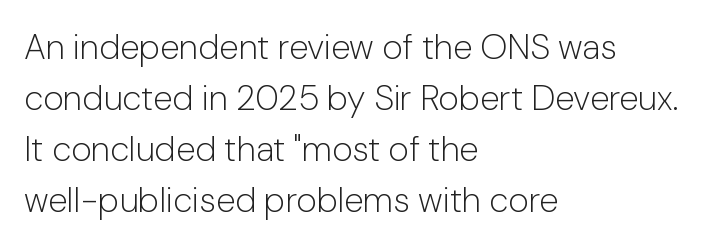
Q: Is the text bold? A: No.
Q: Is the text italic (slanted)? A: No, it is upright.
Q: Is the typeface a serif or a sans-serif typeface? A: Sans-serif.
Q: Is the text underlined? A: No.
Q: How is the paragraph aligned? A: Left-aligned.
Q: Is the spacing between letters normal or unusually wide? A: Normal.
Q: Is the spacing between lines tight, normal or loose? A: Normal.
Q: Width (condensed, normal, or wide)? A: Normal.
Q: Stroke contrast? A: Low.
Q: x-height? A: Medium.
Q: Monospaced? A: No.
